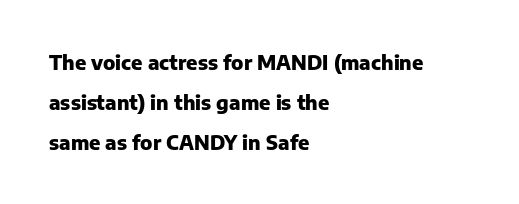
The image shows 20 px bold type, upright; set left-aligned, loose line spacing (1.99x), normal letter spacing, not underlined.
